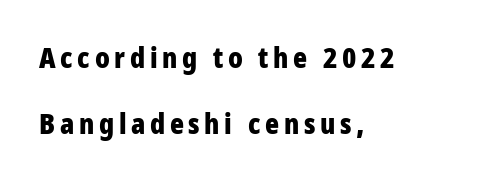
{"serif": "no", "italic": "no", "bold": "yes", "weight": "bold", "width": "condensed", "stroke_contrast": "low", "x_height": "large", "monospaced": "no", "underline": "no", "align": "left", "line_spacing": "loose", "line_spacing_ratio": 2.26, "glyph_px": 29}
